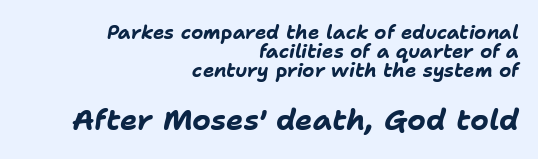
The image shows 29 px bold type, italic (leaning right); set right-aligned, tight line spacing (1.01x), normal letter spacing, not underlined; the second (bottom) block is 1.53x larger; low stroke contrast and a medium x-height.
